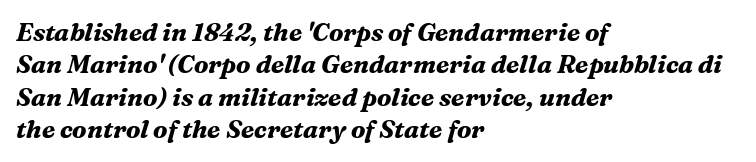
{"italic": "yes", "lean": "right", "slant_degrees": 16, "bold": "yes", "underline": "no", "align": "left", "line_spacing": "normal", "line_spacing_ratio": 1.3, "letter_spacing": "normal", "letter_spacing_em": 0.0, "glyph_px": 25}
